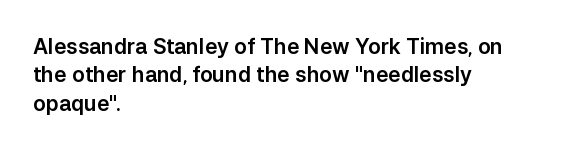
{"italic": "no", "underline": "no", "align": "left", "line_spacing": "normal", "line_spacing_ratio": 1.35, "letter_spacing": "normal", "letter_spacing_em": 0.0, "glyph_px": 21}
